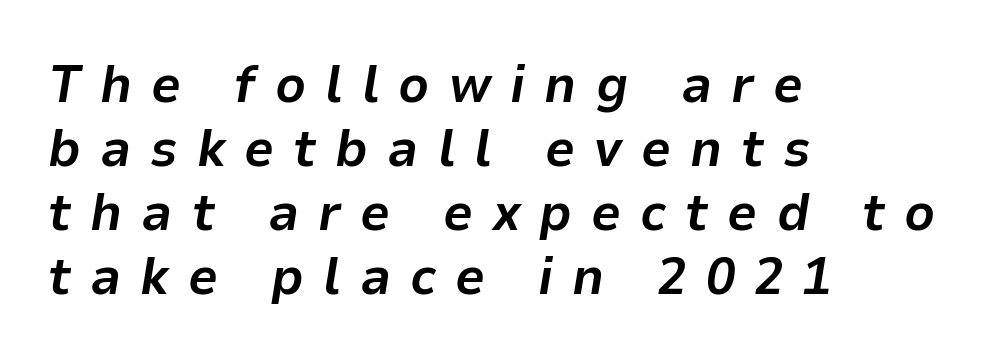
The passage shown is emphatically bold. A student would call this left alignment; a typographer would say flush left, rag right. Letters rest on an invisible, unmarked baseline. The horizontal fit of the characters is loose and conspicuously gappy. Proportional: the letters do not fall into vertical columns. The axis of the letterforms is tilted away from vertical.
